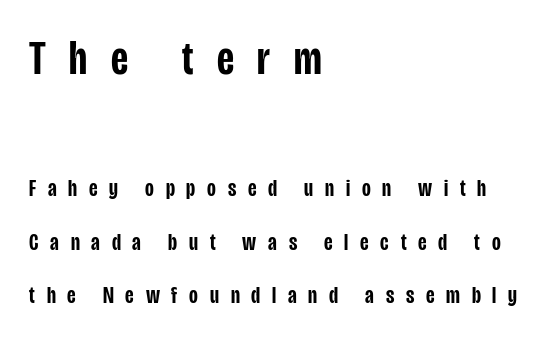
The image shows 48 px semibold, condensed sans-serif type, upright; set left-aligned, loose line spacing (2.21x), unusually wide letter spacing (+0.49 em), not underlined; the first (top) block is 2.0x larger; low stroke contrast and a large x-height.
